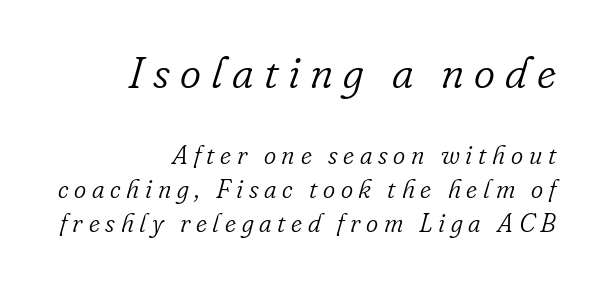
The space beneath each line is pristine and unruled. The lettering tilts uniformly, giving the passage an italic look. The letterforms sit at book weight or below. The rendering uses natural spacing where letterforms have individual widths.
